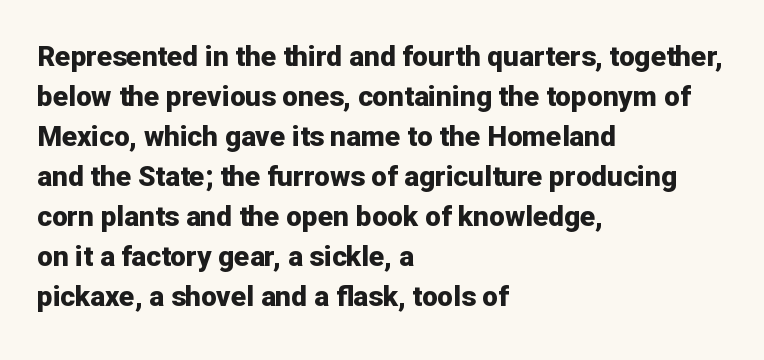
{"serif": "no", "italic": "no", "bold": "yes", "weight": "bold", "width": "normal", "stroke_contrast": "low", "x_height": "medium", "monospaced": "no", "underline": "no", "align": "left", "line_spacing": "normal", "line_spacing_ratio": 1.43, "letter_spacing": "normal", "letter_spacing_em": 0.0, "glyph_px": 28}
